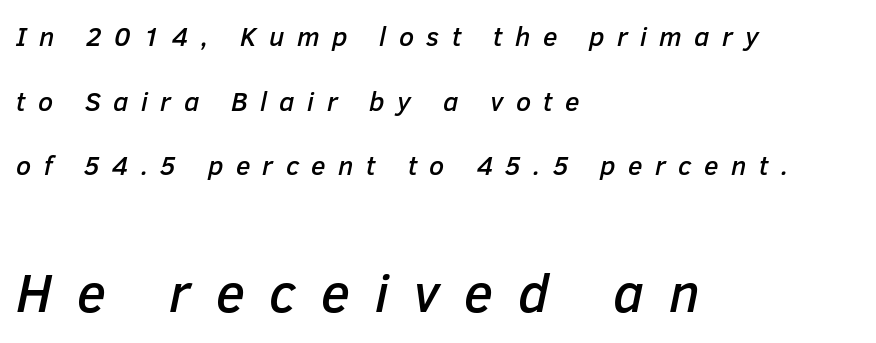
The image shows 54 px text type, italic (leaning right); set left-aligned, loose line spacing (2.39x), unusually wide letter spacing (+0.46 em), not underlined; the second (bottom) block is 2.0x larger; low stroke contrast and a medium x-height.
